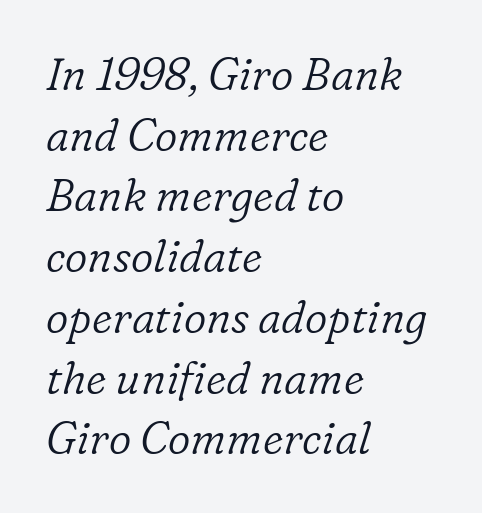
The image shows 44 px light serif type, italic (leaning right); set left-aligned, normal line spacing (1.38x), normal letter spacing, not underlined; low stroke contrast and a medium x-height.
